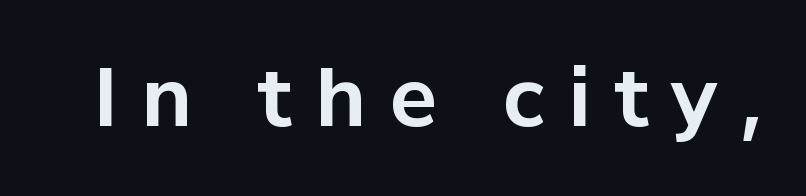
{"serif": "no", "italic": "no", "bold": "yes", "weight": "bold", "width": "normal", "stroke_contrast": "low", "x_height": "medium", "monospaced": "no", "underline": "no", "letter_spacing": "wide", "letter_spacing_em": 0.3, "glyph_px": 79}
